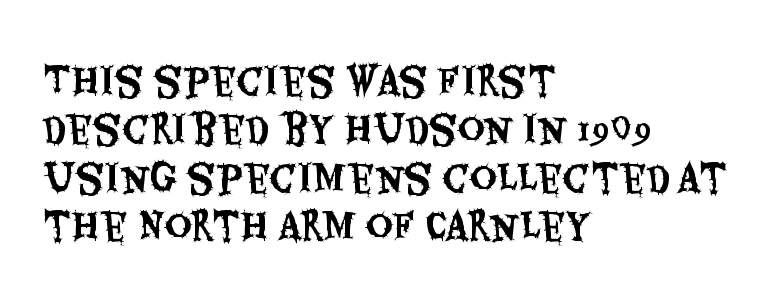
{"serif": "no", "italic": "no", "width": "condensed", "stroke_contrast": "medium", "x_height": "large", "monospaced": "no", "underline": "no", "align": "left", "line_spacing": "normal", "line_spacing_ratio": 1.31, "letter_spacing": "normal", "letter_spacing_em": 0.0, "glyph_px": 37}
